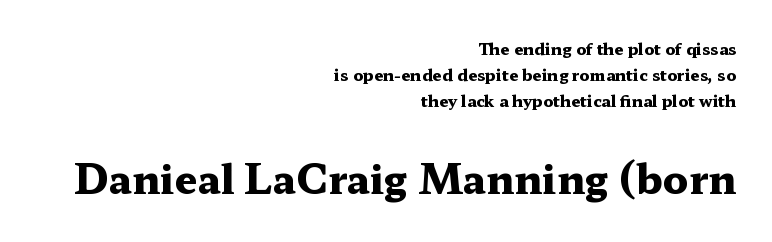
The image shows 40 px heavy, wide serif type, upright; set right-aligned, normal line spacing (1.64x), normal letter spacing, not underlined; the second (bottom) block is 2.5x larger; medium stroke contrast and a medium x-height.
